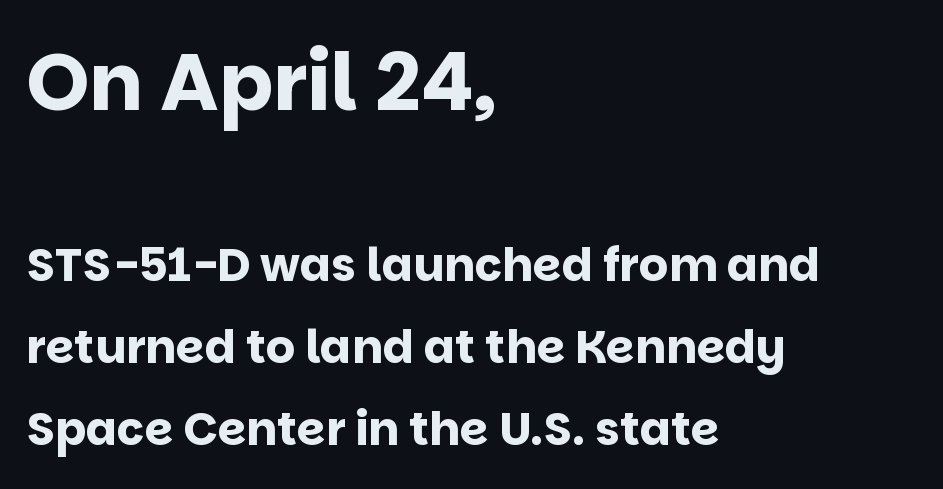
Unmarked baselines from the first word to the last. Type size steps down from the first block to the second. The letters are bold, with thick, heavy strokes. Glyph-to-glyph distance matches everyday printed text.
